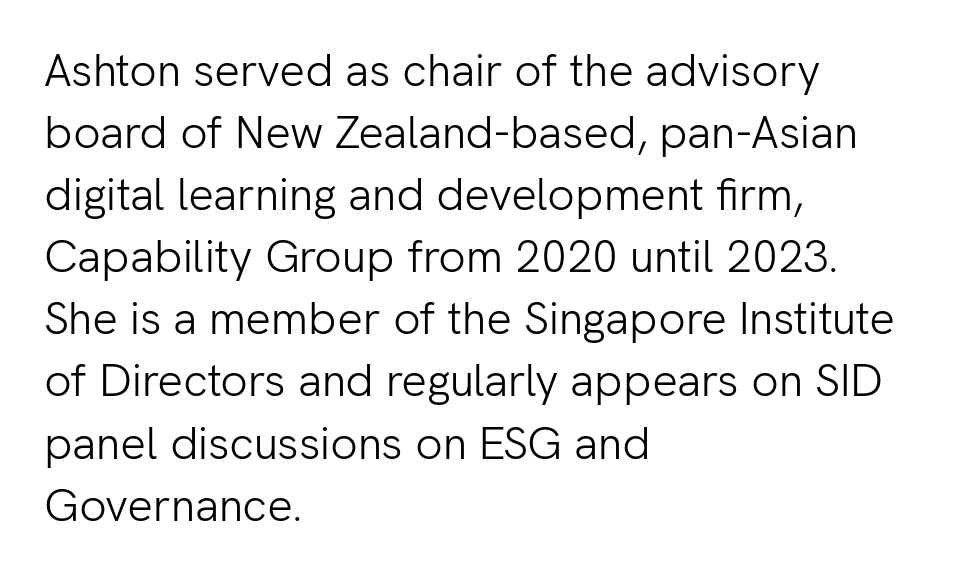
The image shows 45 px light sans-serif type, upright; set left-aligned, normal line spacing (1.38x), normal letter spacing, not underlined; low stroke contrast and a medium x-height.
